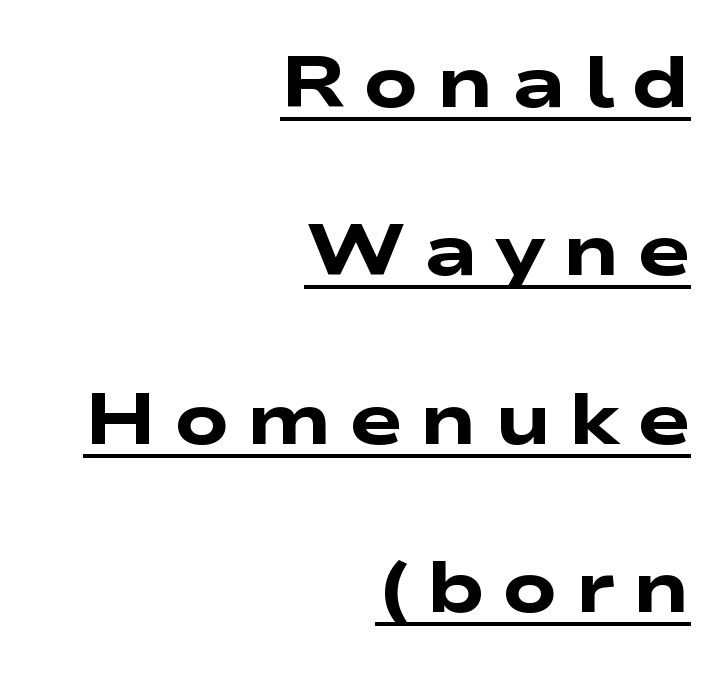
{"serif": "no", "bold": "yes", "weight": "heavy", "width": "wide", "stroke_contrast": "low", "x_height": "medium", "monospaced": "no", "underline": "yes", "align": "right", "line_spacing": "loose", "line_spacing_ratio": 2.34, "letter_spacing": "wide", "letter_spacing_em": 0.23, "glyph_px": 72}
